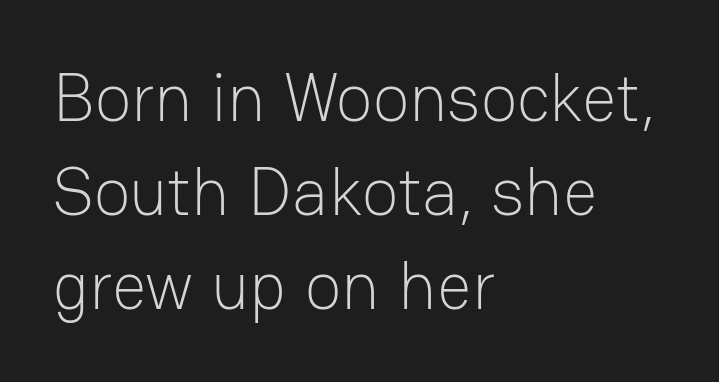
Q: Is the text bold? A: No.
Q: Is the text italic (slanted)? A: No, it is upright.
Q: Is the typeface a serif or a sans-serif typeface? A: Sans-serif.
Q: Is the text underlined? A: No.
Q: How is the paragraph aligned? A: Left-aligned.
Q: Is the spacing between letters normal or unusually wide? A: Normal.
Q: Is the spacing between lines tight, normal or loose? A: Normal.
Q: Width (condensed, normal, or wide)? A: Normal.
Q: Stroke contrast? A: Low.
Q: x-height? A: Medium.
Q: Monospaced? A: No.
